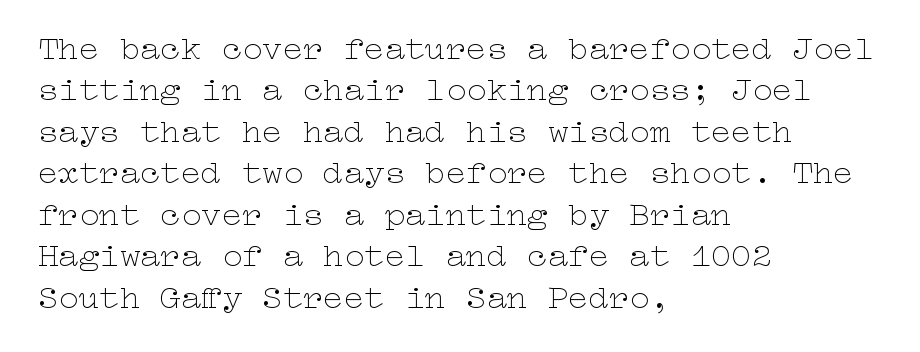
Q: Is the text bold? A: No.
Q: Is the text italic (slanted)? A: No, it is upright.
Q: Is the text underlined? A: No.
Q: How is the paragraph aligned? A: Left-aligned.
Q: Is the spacing between letters normal or unusually wide? A: Normal.
Q: Width (condensed, normal, or wide)? A: Wide.
Q: Stroke contrast? A: Low.
Q: x-height? A: Medium.
